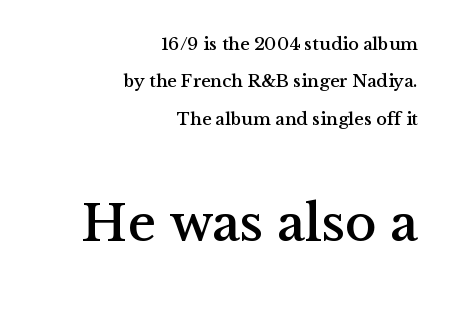
The image shows 53 px serif type, upright; set right-aligned, loose line spacing (2.07x), normal letter spacing, not underlined; the second (bottom) block is 2.94x larger; medium stroke contrast and a medium x-height.
